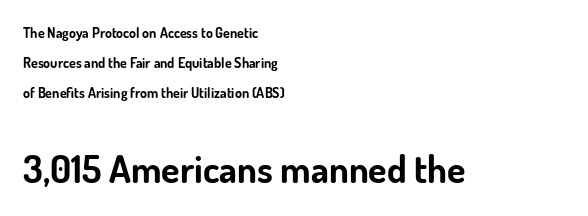
Q: Is the text bold? A: Yes.
Q: Is the text italic (slanted)? A: No, it is upright.
Q: Is the typeface a serif or a sans-serif typeface? A: Sans-serif.
Q: Is the text underlined? A: No.
Q: How is the paragraph aligned? A: Left-aligned.
Q: Is the spacing between letters normal or unusually wide? A: Normal.
Q: Is the spacing between lines tight, normal or loose? A: Loose.
Q: Which block of text is set in a larger size, the first (top) or the second (bottom)? A: The second (bottom) one.
Q: Width (condensed, normal, or wide)? A: Normal.
Q: Stroke contrast? A: Low.
Q: x-height? A: Small.
Q: Monospaced? A: No.
